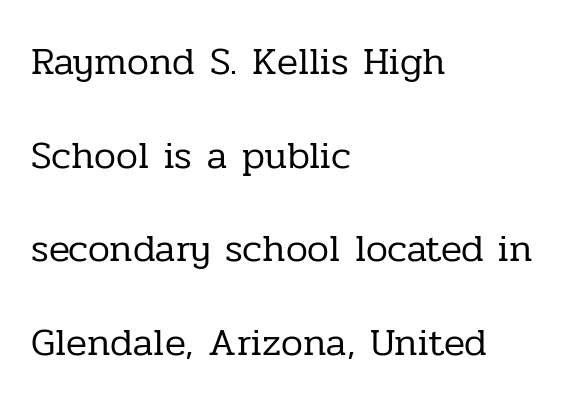
The image shows 39 px regular-weight serif type, upright; set left-aligned, loose line spacing (2.4x), normal letter spacing, not underlined; low stroke contrast and a medium x-height.
